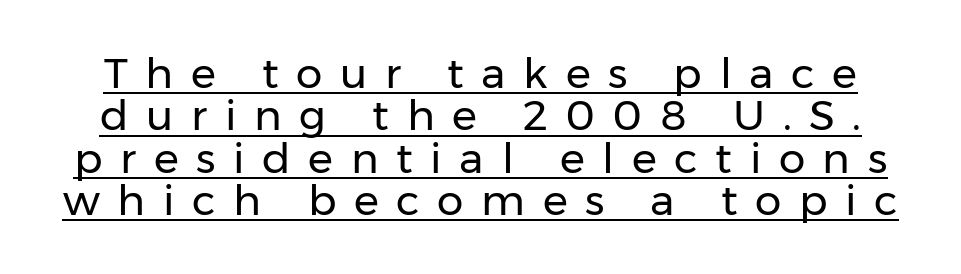
Are there feet on the stems? There aren't — it's a sans. Vertically, the passage feels compressed, each row crowding the next. It's the straight-up-and-down kind of type. Varying glyph widths throughout — classic text-font behaviour. There is plenty of visible air inserted between adjacent glyphs.
